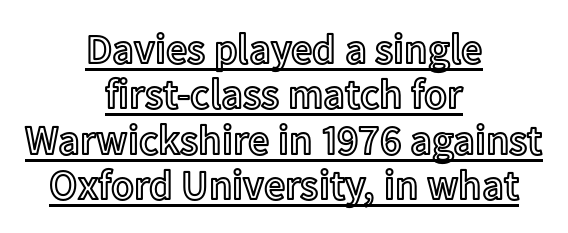
Q: Is the text italic (slanted)? A: No, it is upright.
Q: Is the text underlined? A: Yes.
Q: How is the paragraph aligned? A: Centered.
Q: Is the spacing between letters normal or unusually wide? A: Normal.
Q: Is the spacing between lines tight, normal or loose? A: Tight.
Q: Width (condensed, normal, or wide)? A: Normal.
Q: x-height? A: Medium.
Q: Monospaced? A: No.
